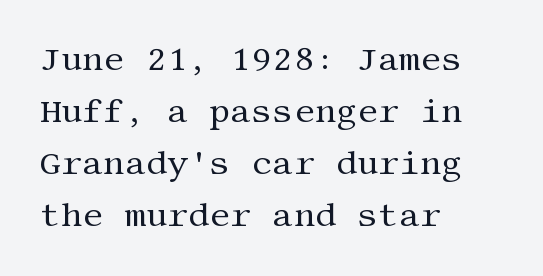
{"serif": "yes", "italic": "no", "bold": "no", "weight": "regular", "width": "normal", "stroke_contrast": "medium", "x_height": "large", "underline": "no", "align": "left", "line_spacing": "normal", "line_spacing_ratio": 1.58, "letter_spacing": "normal", "letter_spacing_em": 0.0, "glyph_px": 33}
